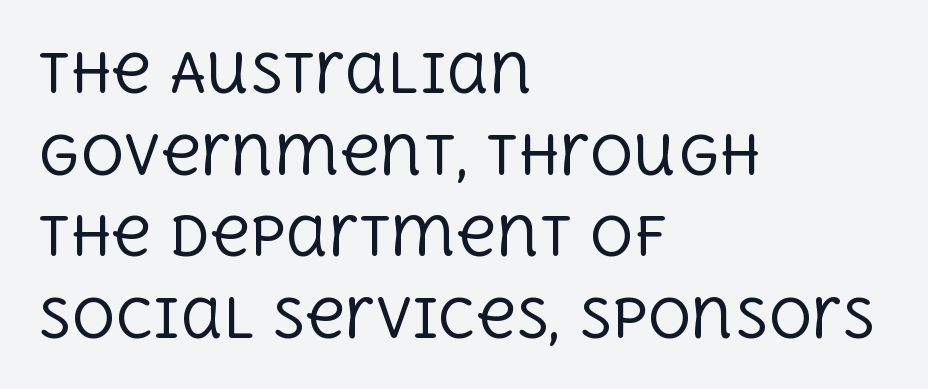
Classification — serif. Heft: none added — not bold. These lines were composed using upright roman letters. The face used here is rendered with its standard letterfit.
